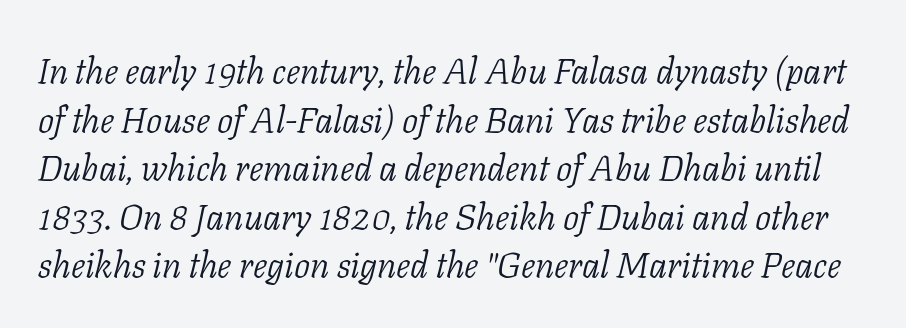
If you measured baseline to baseline, you'd find a middling distance. The weight tops out at a normal text grade. The glyphs in this specimen are seriffed. If you drew a line through each stem, it would be angled.
